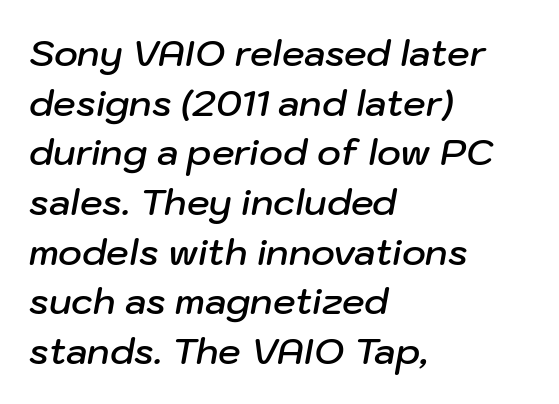
{"italic": "yes", "lean": "right", "slant_degrees": 10, "bold": "semi", "weight": "semibold", "width": "normal", "stroke_contrast": "low", "x_height": "medium", "monospaced": "no", "underline": "no", "align": "left", "line_spacing": "normal", "line_spacing_ratio": 1.38, "letter_spacing": "normal", "letter_spacing_em": 0.0, "glyph_px": 36}
